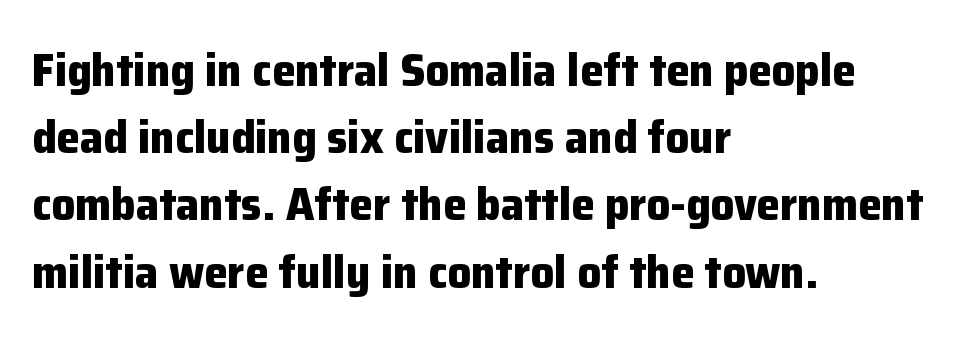
Each new line begins a customary step beneath the previous one. The typeface chosen for these lines omits serifs. Default kerning and tracking; the words read as compact shapes. The strip under each line holds only bare page. The text block is weighted toward the left margin, trailing off unevenly rightward.
